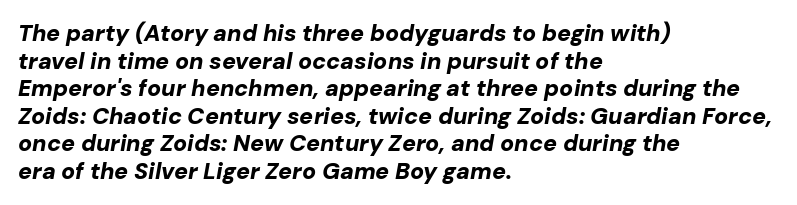
The image shows 23 px bold type, italic (leaning right); set left-aligned, line spacing 1.2x, normal letter spacing, not underlined.
